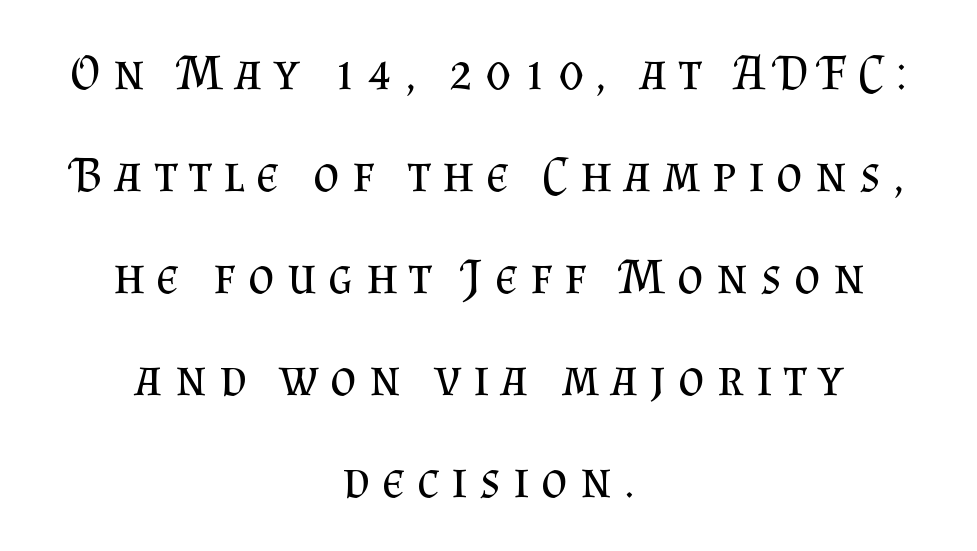
Q: Is the text bold? A: No.
Q: Is the text italic (slanted)? A: No, it is upright.
Q: Is the typeface a serif or a sans-serif typeface? A: Serif.
Q: Is the text underlined? A: No.
Q: How is the paragraph aligned? A: Centered.
Q: Is the spacing between letters normal or unusually wide? A: Unusually wide.
Q: Is the spacing between lines tight, normal or loose? A: Loose.
Q: Width (condensed, normal, or wide)? A: Normal.
Q: Stroke contrast? A: Medium.
Q: x-height? A: Small.
Q: Monospaced? A: No.
